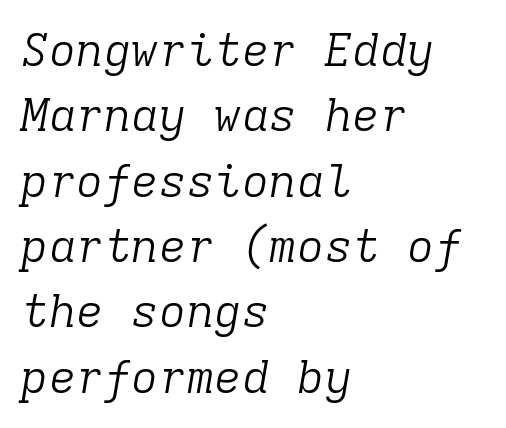
The image shows 46 px light serif type, italic (leaning right), monospaced; set left-aligned, normal line spacing (1.42x), normal letter spacing, not underlined; low stroke contrast and a medium x-height.
